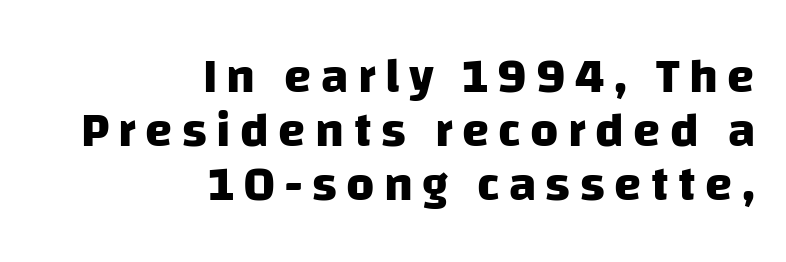
The image shows 49 px heavy sans-serif type; set right-aligned, tight line spacing (1.1x), not underlined; low stroke contrast and a large x-height.
